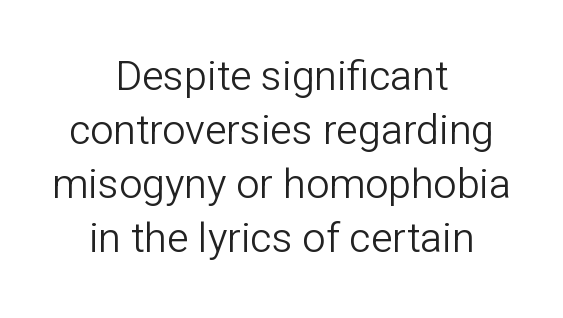
Q: Is the text bold? A: No.
Q: Is the text italic (slanted)? A: No, it is upright.
Q: Is the typeface a serif or a sans-serif typeface? A: Sans-serif.
Q: Is the text underlined? A: No.
Q: How is the paragraph aligned? A: Centered.
Q: Is the spacing between letters normal or unusually wide? A: Normal.
Q: Is the spacing between lines tight, normal or loose? A: Normal.
Q: Width (condensed, normal, or wide)? A: Normal.
Q: Stroke contrast? A: Low.
Q: x-height? A: Medium.
Q: Monospaced? A: No.
